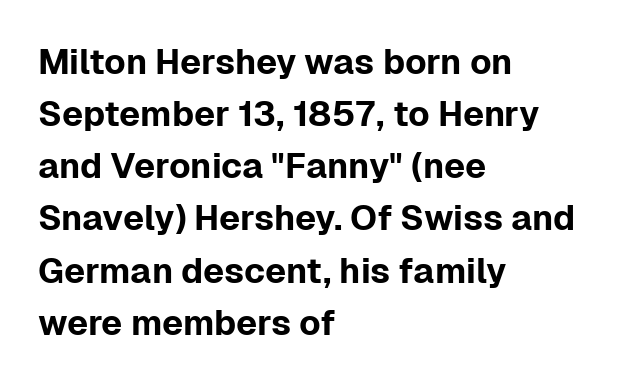
Q: Is the text italic (slanted)? A: No, it is upright.
Q: Is the typeface a serif or a sans-serif typeface? A: Sans-serif.
Q: Is the text underlined? A: No.
Q: How is the paragraph aligned? A: Left-aligned.
Q: Is the spacing between letters normal or unusually wide? A: Normal.
Q: Is the spacing between lines tight, normal or loose? A: Normal.
Q: Width (condensed, normal, or wide)? A: Normal.
Q: Stroke contrast? A: Low.
Q: x-height? A: Medium.
Q: Monospaced? A: No.
